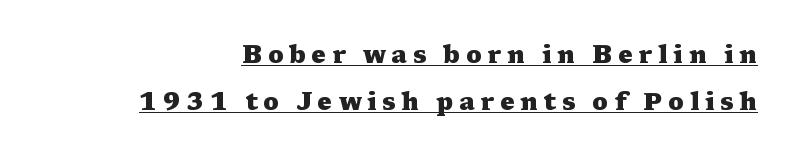
{"italic": "no", "bold": "yes", "underline": "yes", "line_spacing": "loose", "line_spacing_ratio": 1.95, "letter_spacing": "wide", "letter_spacing_em": 0.24, "glyph_px": 24}
